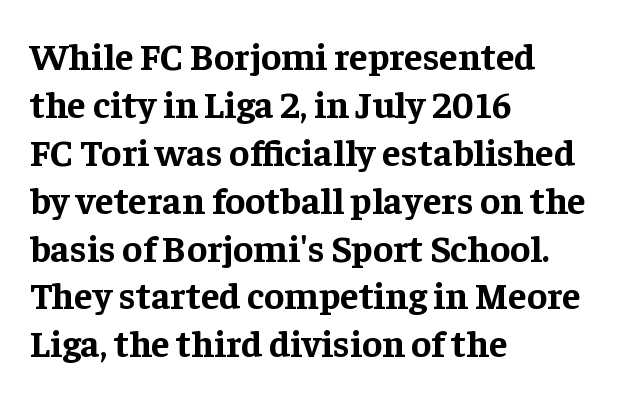
Q: Is the text bold? A: Yes.
Q: Is the text italic (slanted)? A: No, it is upright.
Q: Is the typeface a serif or a sans-serif typeface? A: Serif.
Q: Is the text underlined? A: No.
Q: How is the paragraph aligned? A: Left-aligned.
Q: Is the spacing between letters normal or unusually wide? A: Normal.
Q: Is the spacing between lines tight, normal or loose? A: Normal.
Q: Width (condensed, normal, or wide)? A: Normal.
Q: Stroke contrast? A: Low.
Q: x-height? A: Medium.
Q: Monospaced? A: No.
